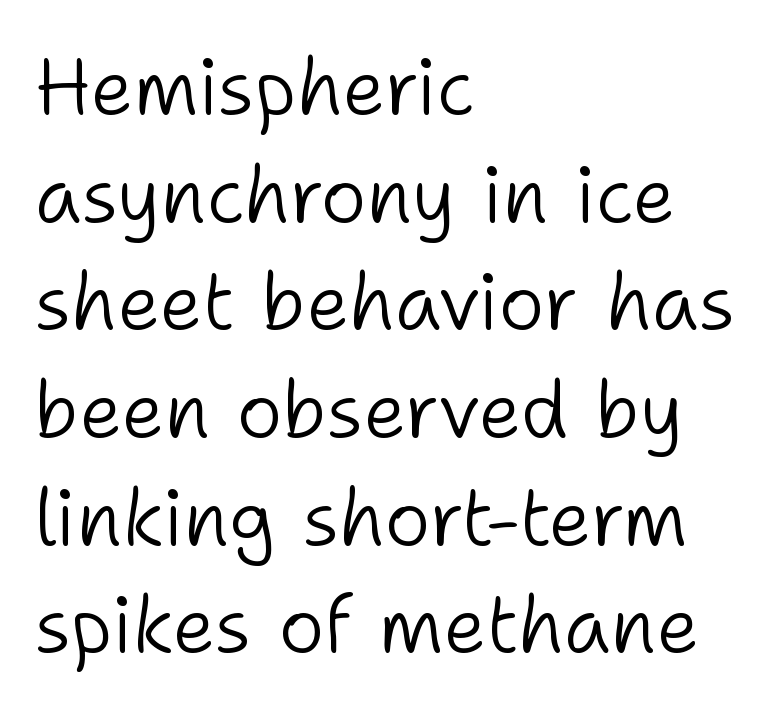
The image shows 78 px light sans-serif type, upright; set left-aligned, normal line spacing (1.38x), normal letter spacing, not underlined; low stroke contrast and a medium x-height.
